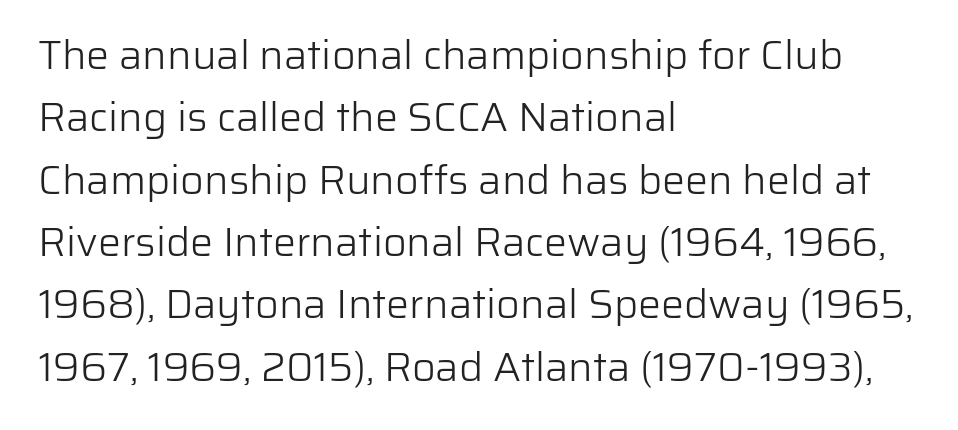
The letters stand upright; this is a roman face. Tracking value appears to be zero — textbook default spacing. How would I describe the line gaps? Plain and ordinary. Classification — sans serif. Nobody drew a line under any word here. Do the characters align in a grid? No, the font is proportional.
